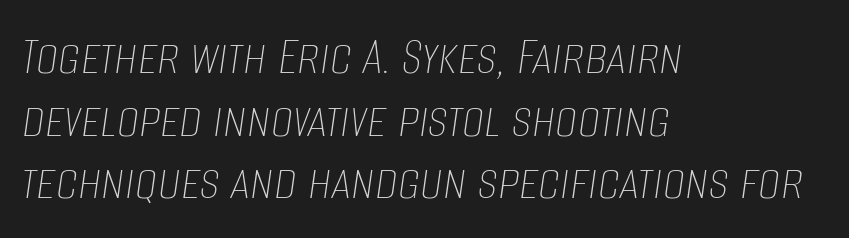
The image shows 56 px thin, condensed type, italic (leaning right); set left-aligned, tight line spacing (1.12x), normal letter spacing, not underlined; low stroke contrast and a large x-height.
